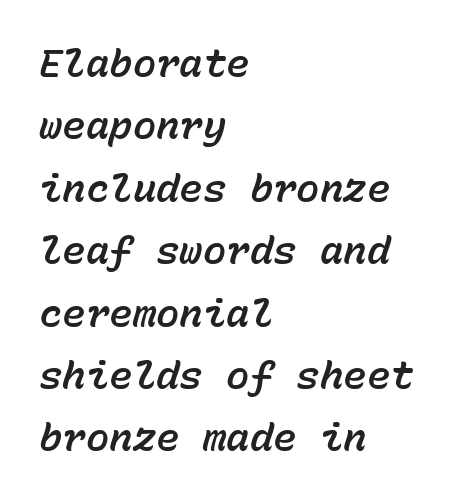
Q: Is the text italic (slanted)? A: Yes, it leans right by about 15 degrees.
Q: Is the text underlined? A: No.
Q: How is the paragraph aligned? A: Left-aligned.
Q: Is the spacing between letters normal or unusually wide? A: Normal.
Q: Is the spacing between lines tight, normal or loose? A: Normal.
Q: Width (condensed, normal, or wide)? A: Normal.
Q: Stroke contrast? A: Low.
Q: x-height? A: Medium.
Q: Monospaced? A: Yes.
